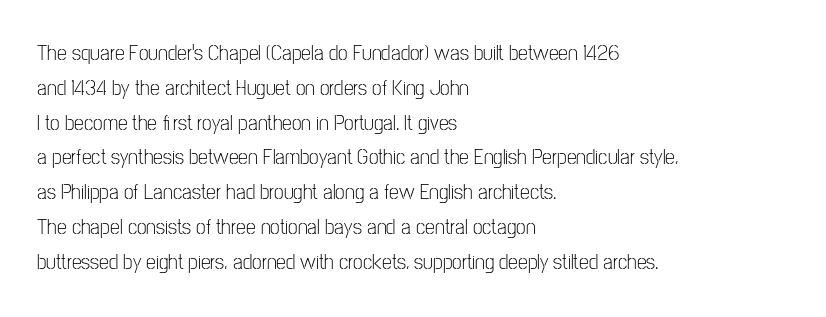
{"italic": "no", "bold": "no", "underline": "no", "align": "left", "line_spacing": "normal", "line_spacing_ratio": 1.58, "letter_spacing": "normal", "letter_spacing_em": 0.0, "glyph_px": 22}
